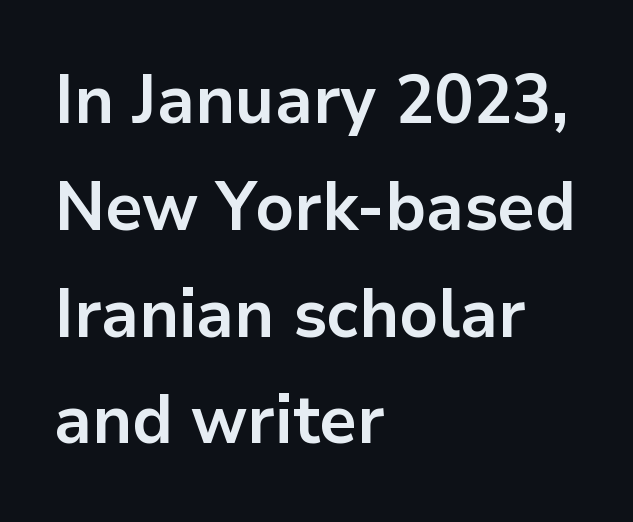
Q: Is the text bold? A: Yes.
Q: Is the text italic (slanted)? A: No, it is upright.
Q: Is the typeface a serif or a sans-serif typeface? A: Sans-serif.
Q: Is the text underlined? A: No.
Q: How is the paragraph aligned? A: Left-aligned.
Q: Is the spacing between letters normal or unusually wide? A: Normal.
Q: Is the spacing between lines tight, normal or loose? A: Normal.
Q: Width (condensed, normal, or wide)? A: Normal.
Q: Stroke contrast? A: Low.
Q: x-height? A: Medium.
Q: Monospaced? A: No.
